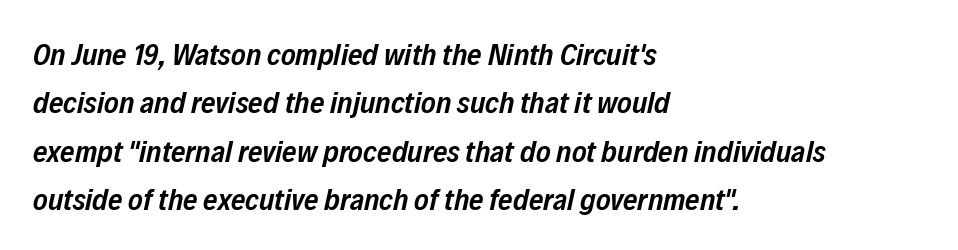
The image shows 31 px semibold, condensed type, italic (leaning right); set left-aligned, normal line spacing (1.56x), normal letter spacing, not underlined; low stroke contrast and a medium x-height.
